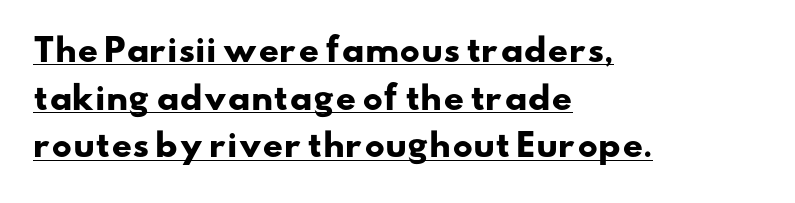
A typesetter would call this leading conventional body-copy spacing. This sample uses a sans-serif face. The typesetter has applied underlining to the passage shown. Is the block centered? No — it sits flush against the left margin. Think of a printed novel: that variable character pitch is what you see here. The letters are bold, with thick, heavy strokes.
